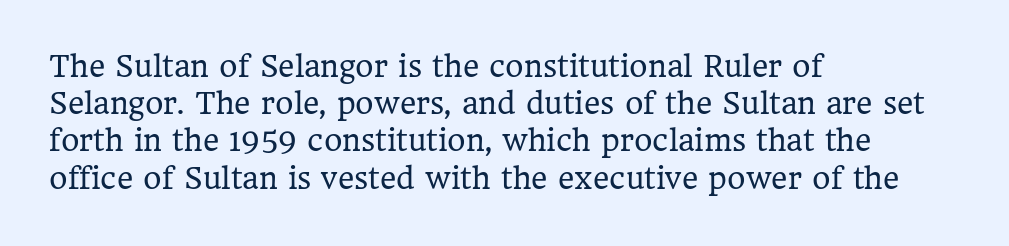
The image shows 28 px regular-weight serif type, upright; set left-aligned, normal line spacing (1.33x), normal letter spacing, not underlined; low stroke contrast and a medium x-height.
